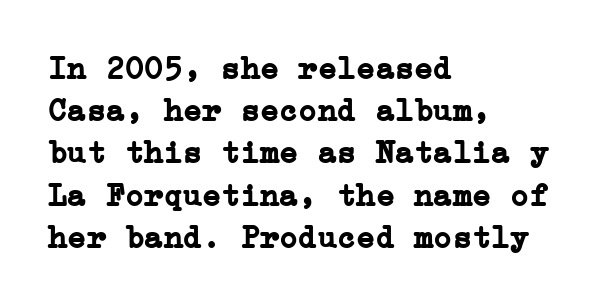
Q: Is the text bold? A: Yes.
Q: Is the text italic (slanted)? A: No, it is upright.
Q: Is the typeface a serif or a sans-serif typeface? A: Serif.
Q: Is the text underlined? A: No.
Q: How is the paragraph aligned? A: Left-aligned.
Q: Is the spacing between letters normal or unusually wide? A: Normal.
Q: Is the spacing between lines tight, normal or loose? A: Normal.
Q: Width (condensed, normal, or wide)? A: Normal.
Q: Stroke contrast? A: Low.
Q: x-height? A: Medium.
